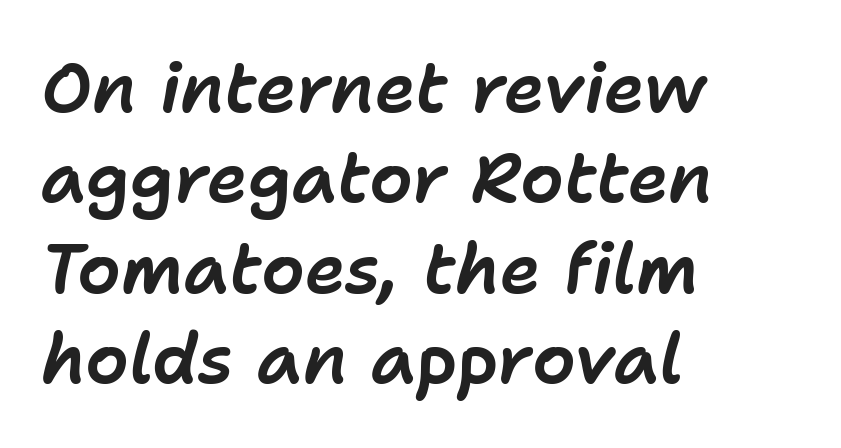
Q: Is the text italic (slanted)? A: Yes, it leans right by about 11 degrees.
Q: Is the text underlined? A: No.
Q: How is the paragraph aligned? A: Left-aligned.
Q: Is the spacing between letters normal or unusually wide? A: Normal.
Q: Is the spacing between lines tight, normal or loose? A: Normal.
Q: Width (condensed, normal, or wide)? A: Normal.
Q: Stroke contrast? A: Low.
Q: x-height? A: Medium.
Q: Monospaced? A: No.
